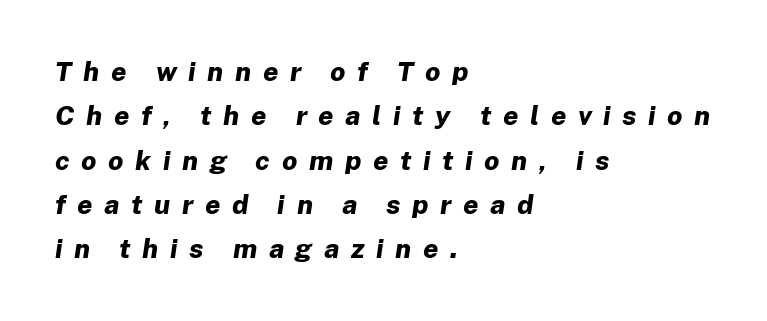
Q: Is the text bold? A: Yes.
Q: Is the text italic (slanted)? A: Yes, it leans right by about 8 degrees.
Q: Is the text underlined? A: No.
Q: How is the paragraph aligned? A: Left-aligned.
Q: Is the spacing between letters normal or unusually wide? A: Unusually wide.
Q: Is the spacing between lines tight, normal or loose? A: Normal.
